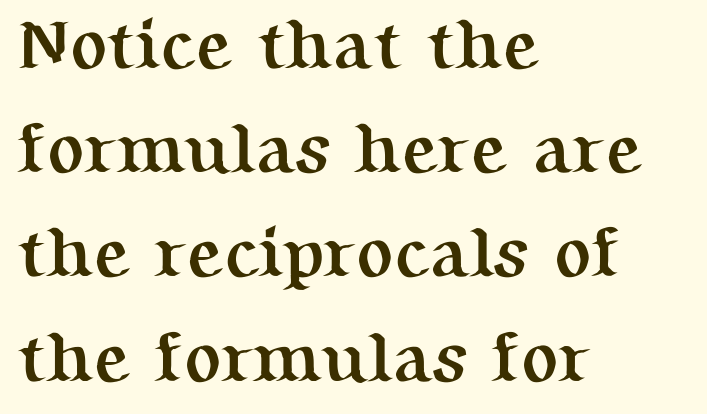
Q: Is the text bold? A: Yes.
Q: Is the text italic (slanted)? A: No, it is upright.
Q: Is the typeface a serif or a sans-serif typeface? A: Serif.
Q: Is the text underlined? A: No.
Q: How is the paragraph aligned? A: Left-aligned.
Q: Is the spacing between letters normal or unusually wide? A: Normal.
Q: Is the spacing between lines tight, normal or loose? A: Normal.
Q: Width (condensed, normal, or wide)? A: Normal.
Q: Stroke contrast? A: Medium.
Q: x-height? A: Medium.
Q: Monospaced? A: No.
